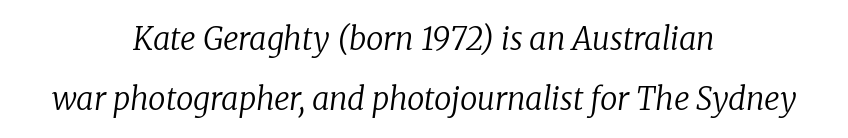
The image shows 31 px regular-weight serif type, italic (leaning right); set centered, loose line spacing (1.92x), normal letter spacing, not underlined; low stroke contrast and a medium x-height.
